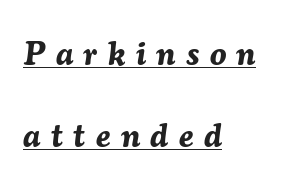
Q: Is the text bold? A: Yes.
Q: Is the text italic (slanted)? A: Yes, it leans right by about 7 degrees.
Q: Is the text underlined? A: Yes.
Q: How is the paragraph aligned? A: Left-aligned.
Q: Is the spacing between letters normal or unusually wide? A: Unusually wide.
Q: Is the spacing between lines tight, normal or loose? A: Loose.
Q: Width (condensed, normal, or wide)? A: Normal.
Q: Stroke contrast? A: Medium.
Q: x-height? A: Medium.
Q: Monospaced? A: No.
